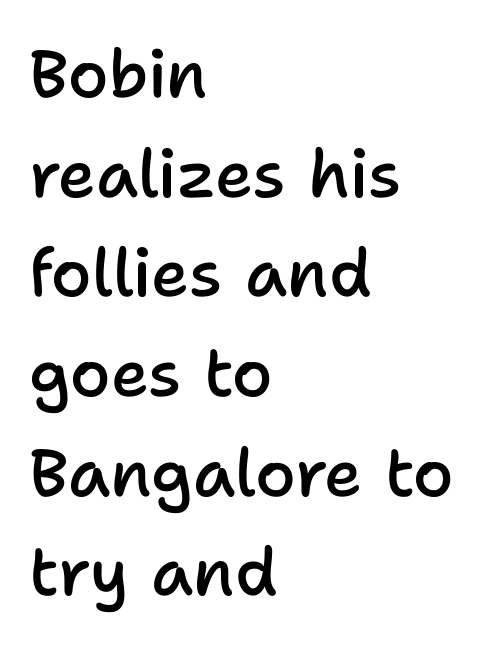
The image shows 66 px semibold sans-serif type, upright; set left-aligned, normal line spacing (1.51x), normal letter spacing, not underlined; low stroke contrast and a medium x-height.
